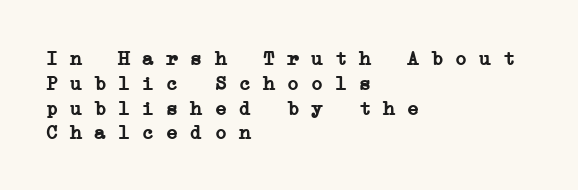
{"bold": "yes", "underline": "no", "align": "left", "line_spacing_ratio": 1.24, "letter_spacing": "normal", "letter_spacing_em": 0.0, "glyph_px": 20}
